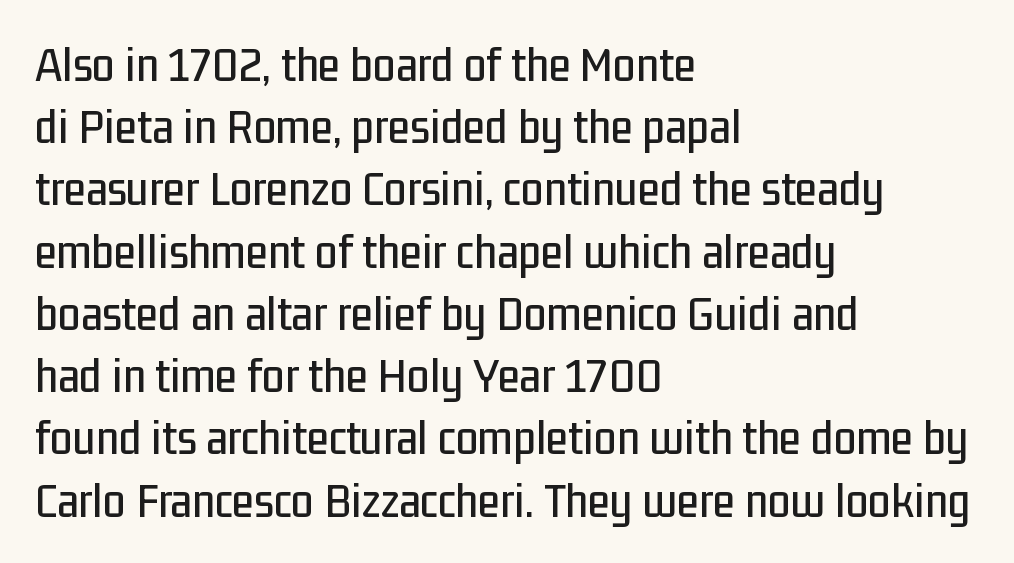
Q: Is the text italic (slanted)? A: No, it is upright.
Q: Is the typeface a serif or a sans-serif typeface? A: Sans-serif.
Q: Is the text underlined? A: No.
Q: How is the paragraph aligned? A: Left-aligned.
Q: Is the spacing between letters normal or unusually wide? A: Normal.
Q: Width (condensed, normal, or wide)? A: Condensed.
Q: Stroke contrast? A: Low.
Q: x-height? A: Medium.
Q: Monospaced? A: No.
